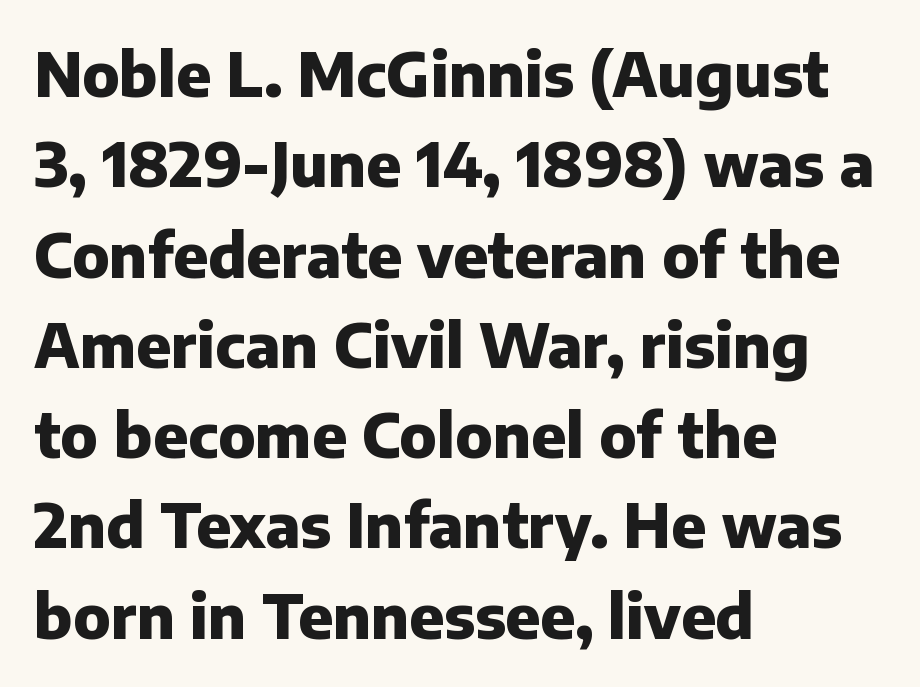
The rows are spaced the way most documents space them. This rendering features lettering with no underline. Character widths vary here, with narrow letters taking less room than wide ones. Leftover space on each line is placed entirely after the last word. The typeface chosen for these lines omits serifs. Emphasis by weight is at full strength: bold.
